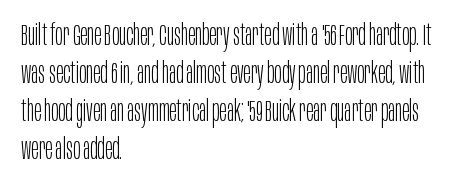
{"serif": "no", "italic": "no", "bold": "no", "weight": "light", "width": "condensed", "stroke_contrast": "low", "x_height": "large", "monospaced": "no", "underline": "no", "align": "left", "line_spacing": "normal", "line_spacing_ratio": 1.27, "letter_spacing": "normal", "letter_spacing_em": 0.0, "glyph_px": 30}
